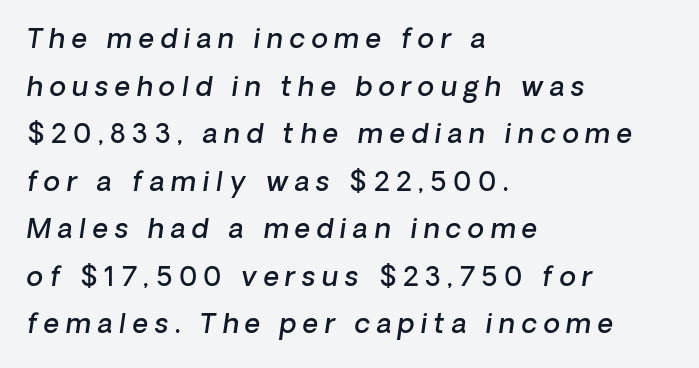
Q: Is the text bold? A: Semi-bold.
Q: Is the text italic (slanted)? A: Yes, it leans right by about 8 degrees.
Q: Is the text underlined? A: No.
Q: How is the paragraph aligned? A: Left-aligned.
Q: Is the spacing between letters normal or unusually wide? A: Unusually wide.
